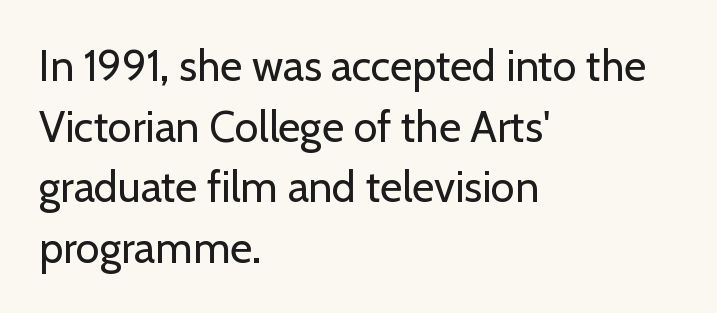
Q: Is the text bold? A: No.
Q: Is the text italic (slanted)? A: No, it is upright.
Q: Is the typeface a serif or a sans-serif typeface? A: Sans-serif.
Q: Is the text underlined? A: No.
Q: How is the paragraph aligned? A: Left-aligned.
Q: Is the spacing between letters normal or unusually wide? A: Normal.
Q: Is the spacing between lines tight, normal or loose? A: Normal.
Q: Width (condensed, normal, or wide)? A: Normal.
Q: Stroke contrast? A: Low.
Q: x-height? A: Medium.
Q: Monospaced? A: No.
